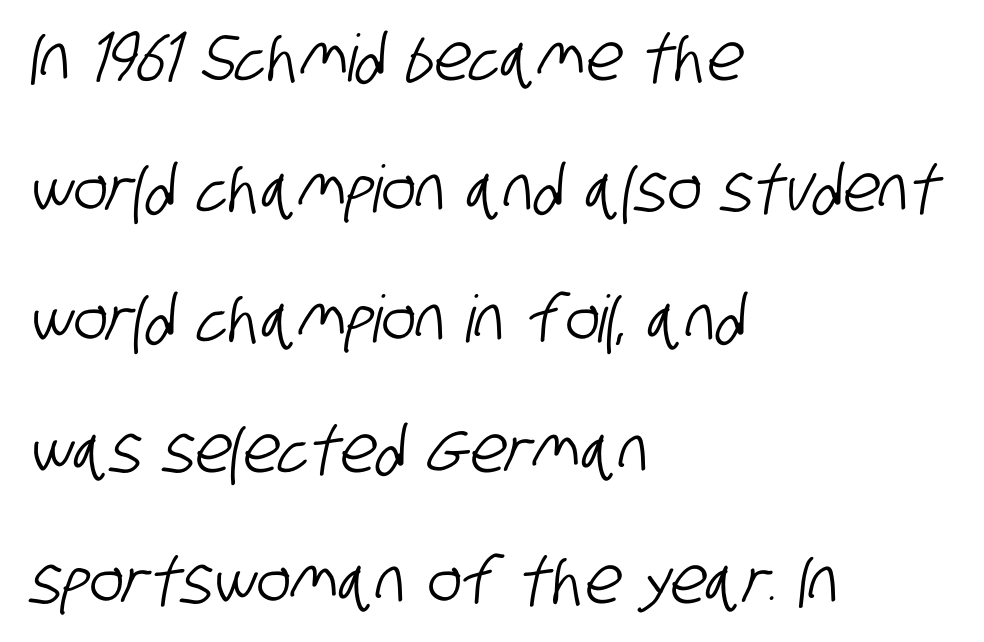
{"serif": "no", "width": "condensed", "stroke_contrast": "low", "x_height": "large", "monospaced": "no", "underline": "no", "align": "left", "line_spacing": "loose", "line_spacing_ratio": 2.01, "letter_spacing": "normal", "letter_spacing_em": 0.0, "glyph_px": 65}
